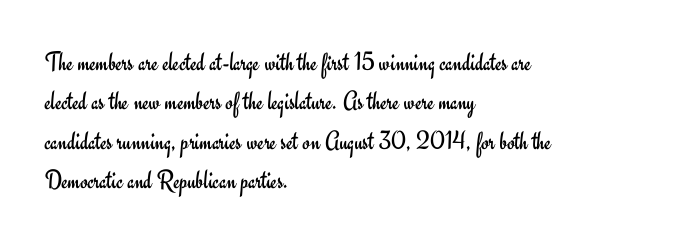
Q: Is the text bold? A: No.
Q: Is the text italic (slanted)? A: Yes.
Q: Is the text underlined? A: No.
Q: How is the paragraph aligned? A: Left-aligned.
Q: Is the spacing between letters normal or unusually wide? A: Normal.
Q: Is the spacing between lines tight, normal or loose? A: Normal.
